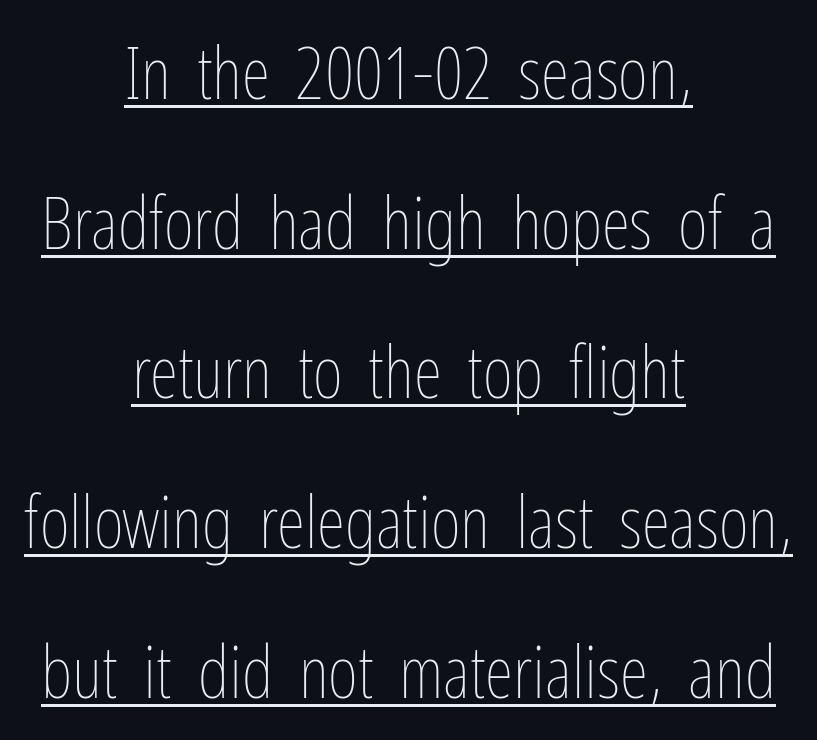
Inter-character spacing is left at the font's built-in metrics. The passage is arranged like a title page — every line centered. Underlining? Definitely there. A typesetter would call this leading open, well beyond the default.
